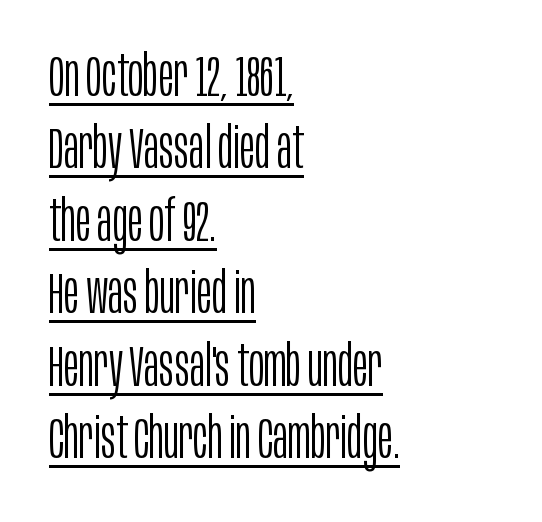
Q: Is the text bold? A: No.
Q: Is the text italic (slanted)? A: No, it is upright.
Q: Is the typeface a serif or a sans-serif typeface? A: Sans-serif.
Q: Is the text underlined? A: Yes.
Q: How is the paragraph aligned? A: Left-aligned.
Q: Is the spacing between letters normal or unusually wide? A: Normal.
Q: Is the spacing between lines tight, normal or loose? A: Normal.
Q: Width (condensed, normal, or wide)? A: Condensed.
Q: Stroke contrast? A: Low.
Q: x-height? A: Large.
Q: Monospaced? A: No.
